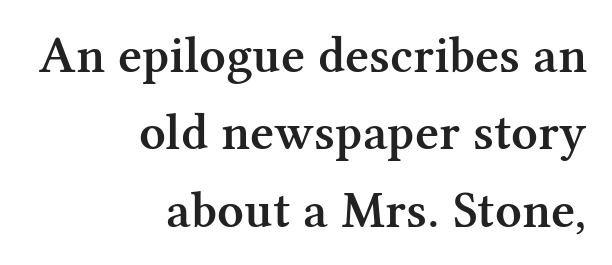
The image shows 52 px semibold serif type, upright; set right-aligned, normal line spacing (1.49x), normal letter spacing, not underlined; medium stroke contrast and a medium x-height.
